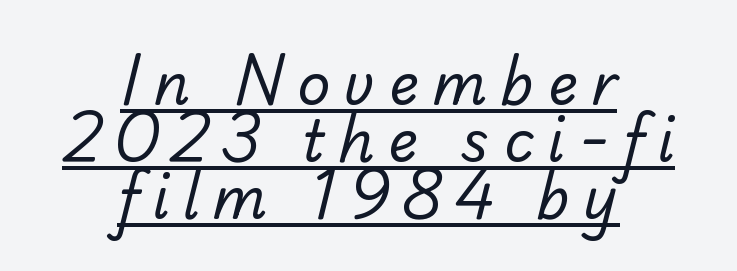
The cut favours lightness, reaching ordinary text weight at its darkest. The rendered words wear a rule along their underside. Type style note: lacks serifs. The space between consecutive lines is stingy.
